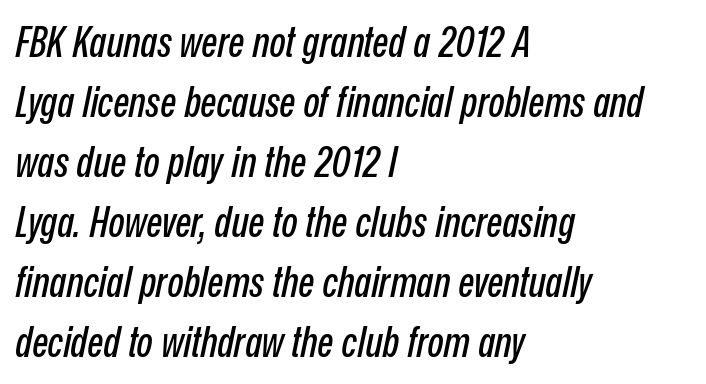
The image shows 42 px condensed type, italic (leaning right); set left-aligned, normal line spacing (1.43x), normal letter spacing, not underlined; low stroke contrast and a medium x-height.
